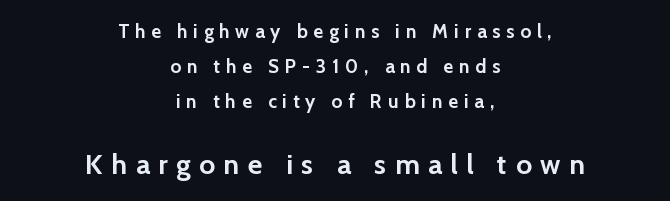
Any mark beneath the type? The region is blank. Horizontal alignment here is central, giving a formal, balanced look. You could only call the tracking loose — the letters float apart. If you drew a line through each stem, it would be perfectly vertical. Its strokes are broad and dark, the hallmark of bold type. A sans-serif font was chosen for this passage.
